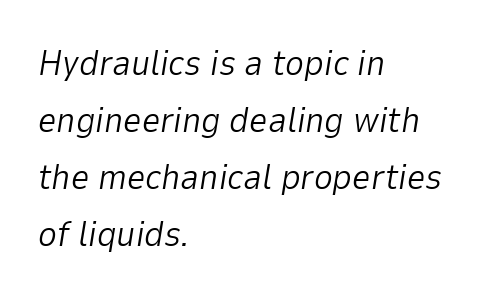
The image shows 36 px light type, italic (leaning right); set left-aligned, normal line spacing (1.58x), normal letter spacing, not underlined; low stroke contrast and a medium x-height.
